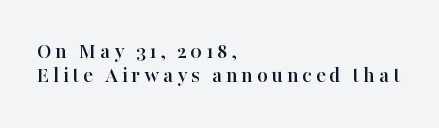
The image shows 23 px text type, upright; set left-aligned, tight line spacing (1.05x), not underlined.
